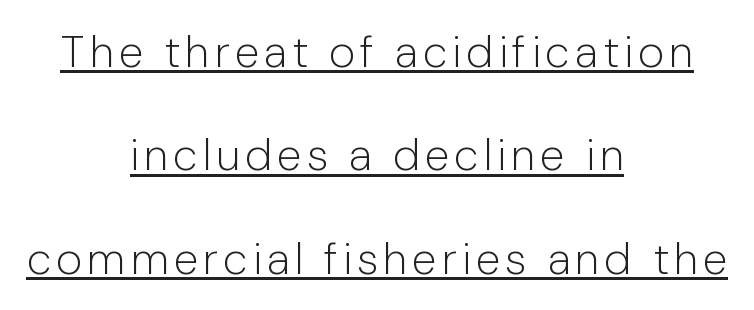
{"serif": "no", "italic": "no", "bold": "no", "weight": "light", "width": "normal", "stroke_contrast": "low", "x_height": "medium", "monospaced": "no", "underline": "yes", "align": "center", "line_spacing": "loose", "line_spacing_ratio": 2.3, "glyph_px": 45}
